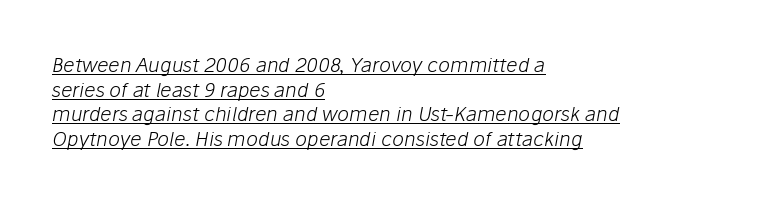
The image shows 20 px text type, italic (leaning right); set left-aligned, line spacing 1.23x, normal letter spacing, underlined.
